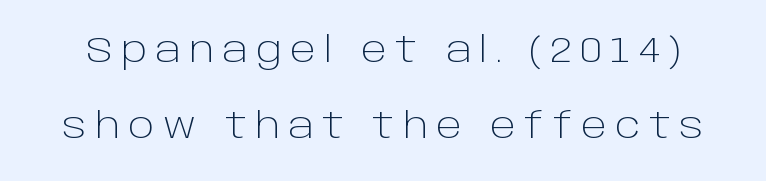
{"serif": "no", "italic": "no", "bold": "no", "weight": "light", "width": "normal", "stroke_contrast": "low", "x_height": "large", "monospaced": "no", "underline": "no", "line_spacing": "loose", "line_spacing_ratio": 2.17, "letter_spacing": "wide", "letter_spacing_em": 0.24, "glyph_px": 35}
